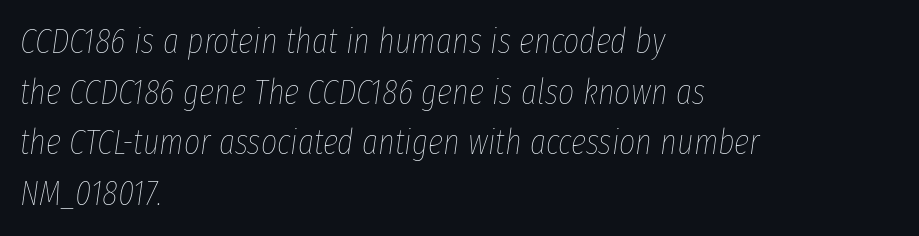
Nobody drew a line under any word here. Note the varied advance widths — an 'i' is clearly narrower than an 'm'. All the whitespace from short lines collects on the right. Stroke mass is kept to a normal reading level or below. The rendering applies a slant to the glyphs.
